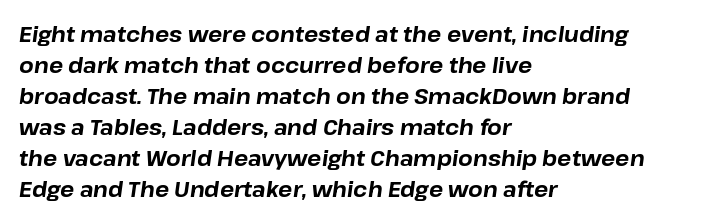
{"italic": "yes", "lean": "right", "slant_degrees": 8, "bold": "yes", "underline": "no", "align": "left", "line_spacing": "normal", "line_spacing_ratio": 1.48, "letter_spacing": "normal", "letter_spacing_em": 0.0, "glyph_px": 21}
